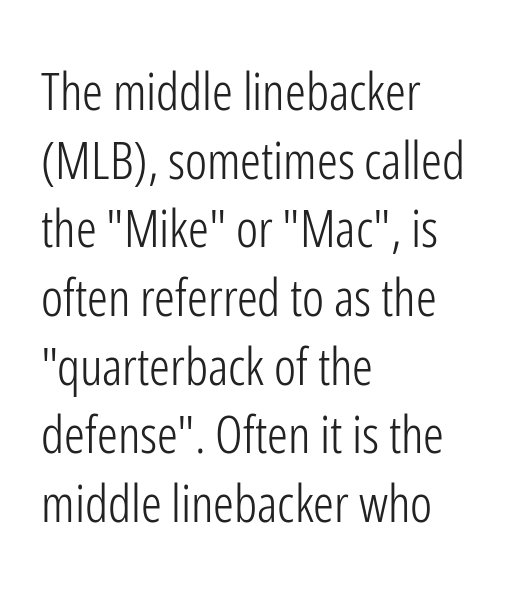
This sample keeps an unexceptional amount of space between lines. The typesetter chose a ragged-right arrangement here. Italic? Not at all — the glyphs are vertical. Beneath every word, the page is bare.
